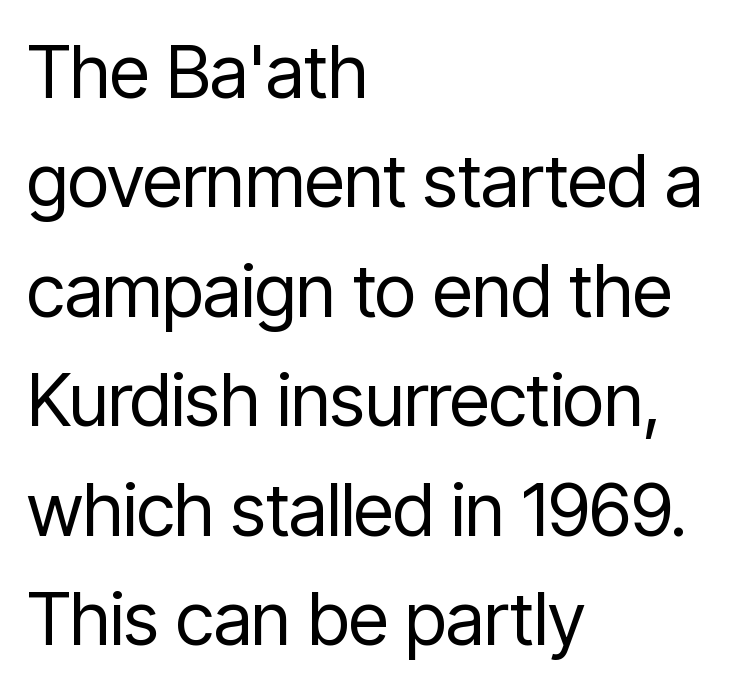
{"serif": "no", "italic": "no", "bold": "no", "weight": "regular", "width": "condensed", "stroke_contrast": "low", "x_height": "medium", "monospaced": "no", "underline": "no", "align": "left", "line_spacing": "normal", "line_spacing_ratio": 1.5, "letter_spacing": "normal", "letter_spacing_em": 0.0, "glyph_px": 73}
